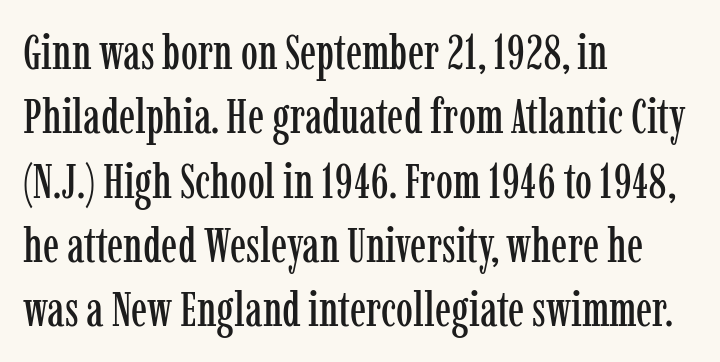
{"serif": "yes", "italic": "no", "width": "condensed", "stroke_contrast": "low", "x_height": "medium", "monospaced": "no", "underline": "no", "align": "left", "line_spacing": "normal", "line_spacing_ratio": 1.34, "letter_spacing": "normal", "letter_spacing_em": 0.0, "glyph_px": 48}
